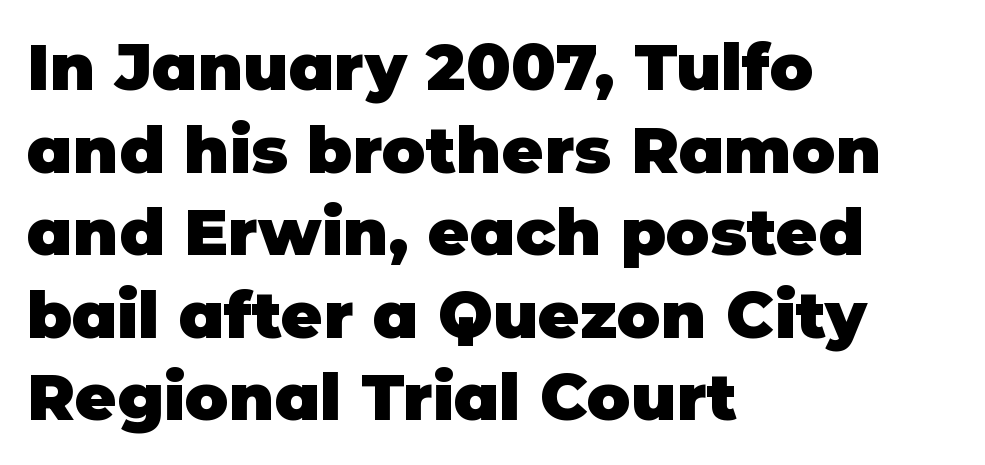
{"serif": "no", "italic": "no", "bold": "yes", "weight": "heavy", "width": "normal", "stroke_contrast": "low", "x_height": "large", "monospaced": "no", "underline": "no", "align": "left", "line_spacing": "normal", "line_spacing_ratio": 1.27, "letter_spacing": "normal", "letter_spacing_em": 0.0, "glyph_px": 65}
